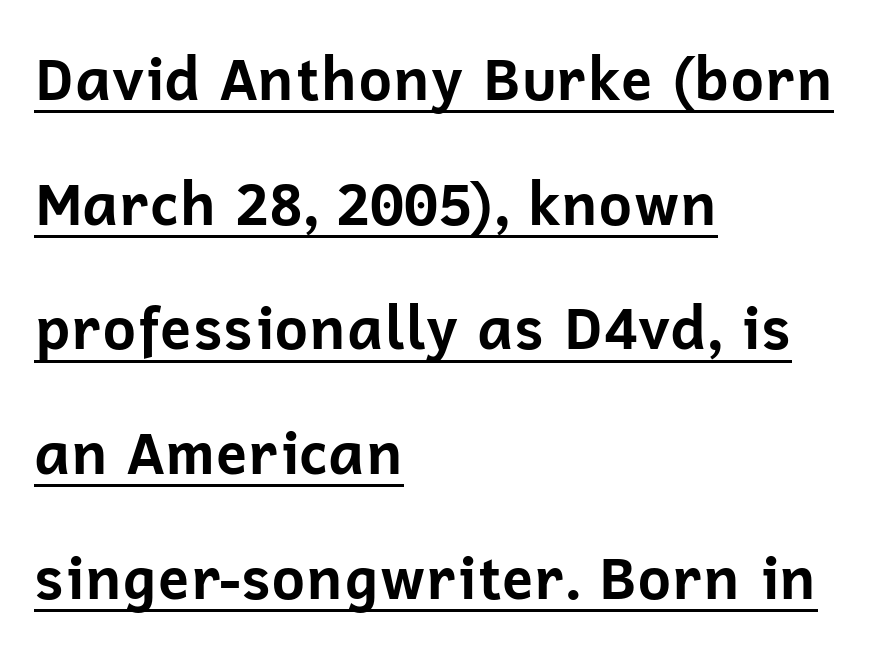
Q: Is the text bold? A: Yes.
Q: Is the text italic (slanted)? A: No, it is upright.
Q: Is the typeface a serif or a sans-serif typeface? A: Sans-serif.
Q: Is the text underlined? A: Yes.
Q: How is the paragraph aligned? A: Left-aligned.
Q: Is the spacing between letters normal or unusually wide? A: Normal.
Q: Is the spacing between lines tight, normal or loose? A: Loose.
Q: Width (condensed, normal, or wide)? A: Normal.
Q: Stroke contrast? A: Low.
Q: x-height? A: Medium.
Q: Monospaced? A: No.
